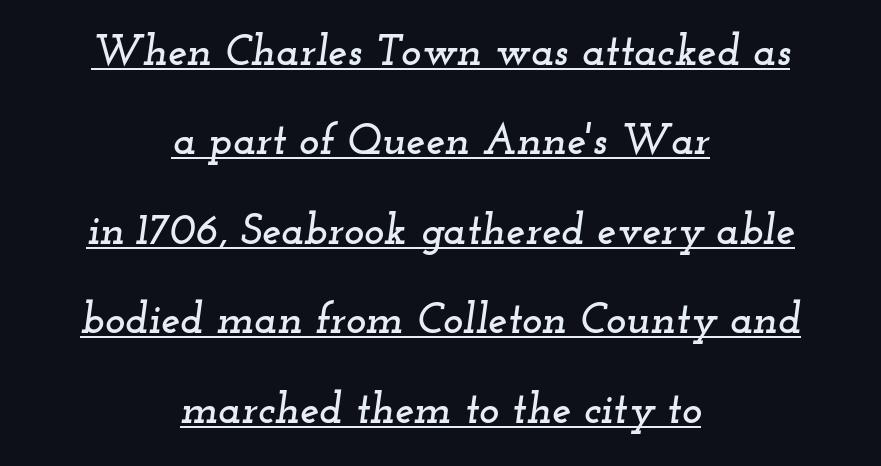
Emphasis is given by a line drawn under the lettering. There is no visible air inserted between adjacent glyphs. Character widths vary here, with narrow letters taking less room than wide ones. Which margin do the lines hug? Neither — every line sits in the middle. Notice how the stems are inclined rather than vertical — that's the hallmark of italics.
